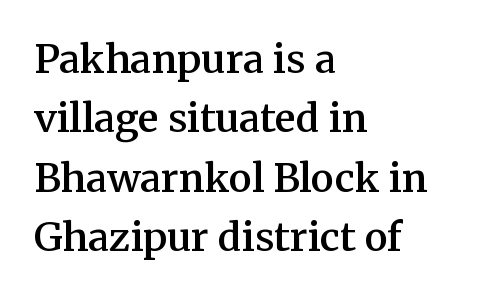
The image shows 39 px semibold serif type, upright; set left-aligned, normal line spacing (1.52x), normal letter spacing, not underlined; medium stroke contrast and a medium x-height.
